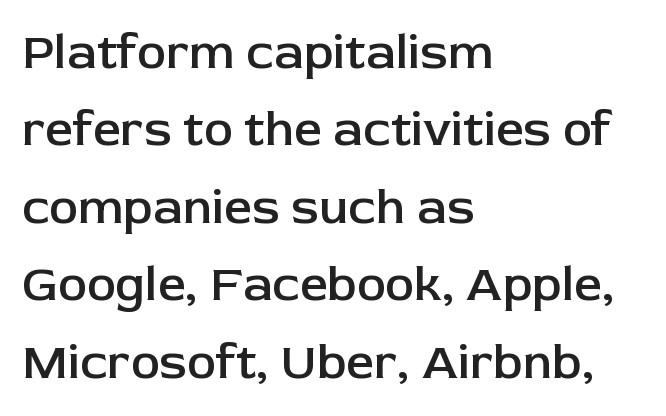
{"serif": "no", "italic": "no", "bold": "semi", "weight": "semibold", "width": "normal", "stroke_contrast": "low", "x_height": "medium", "monospaced": "no", "underline": "no", "align": "left", "line_spacing": "normal", "line_spacing_ratio": 1.58, "letter_spacing": "normal", "letter_spacing_em": 0.0, "glyph_px": 49}
